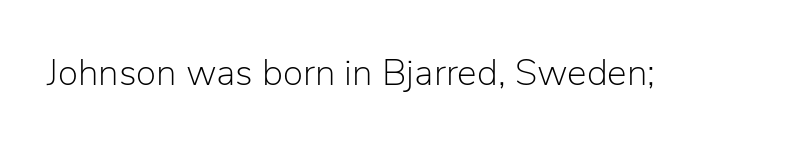
{"serif": "no", "italic": "no", "bold": "no", "weight": "light", "width": "normal", "stroke_contrast": "low", "x_height": "medium", "monospaced": "no", "underline": "no", "letter_spacing": "normal", "letter_spacing_em": 0.0, "glyph_px": 37}
